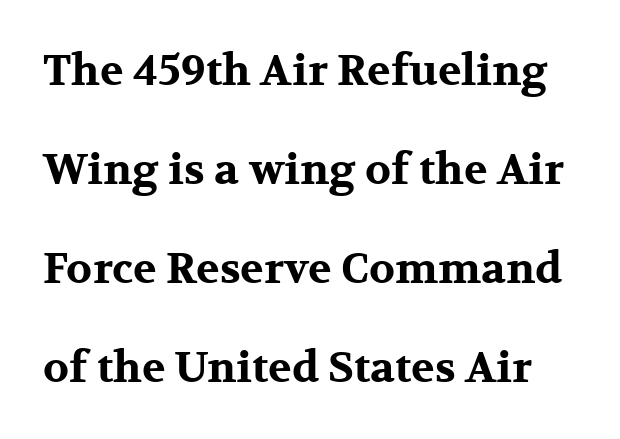
Q: Is the text bold? A: Yes.
Q: Is the text italic (slanted)? A: No, it is upright.
Q: Is the typeface a serif or a sans-serif typeface? A: Serif.
Q: Is the text underlined? A: No.
Q: Is the spacing between letters normal or unusually wide? A: Normal.
Q: Is the spacing between lines tight, normal or loose? A: Loose.
Q: Width (condensed, normal, or wide)? A: Wide.
Q: Stroke contrast? A: Medium.
Q: x-height? A: Medium.
Q: Monospaced? A: No.
